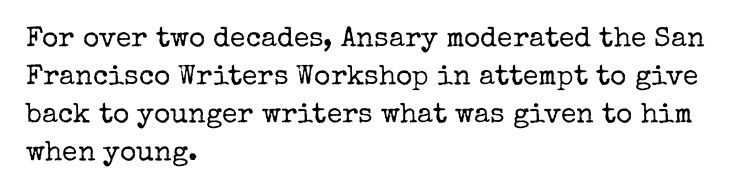
Vertical strokes here are truly vertical. Quick note: interline space is typical. Nothing unusual about the tracking: characters are spaced as the font intends. This rendering uses left alignment, leaving the right contour irregular. Does the type have serifs? Yes, each stem ends in a small foot. Each letter keeps its own natural width here, so spacing adapts to shape.
